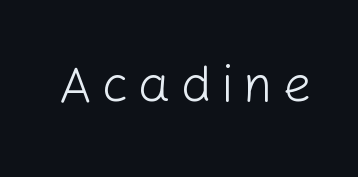
{"serif": "no", "italic": "no", "bold": "no", "weight": "light", "width": "normal", "stroke_contrast": "low", "x_height": "medium", "monospaced": "no", "underline": "no", "glyph_px": 51}
